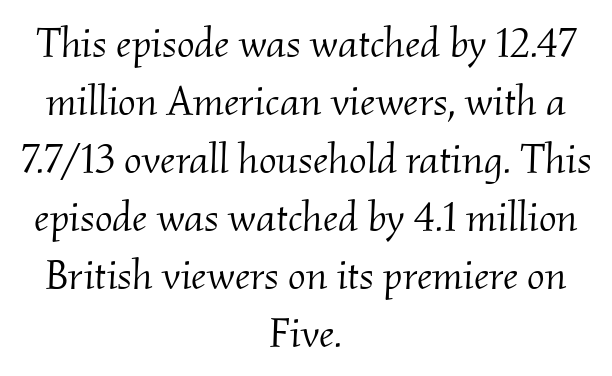
The face used here is proportionally spaced, like ordinary book or web type. Letterform terminals end in serifs throughout the passage. Rule under the text: the space is simply empty. What stands out about the letter spacing? Nothing — it is the standard amount.
